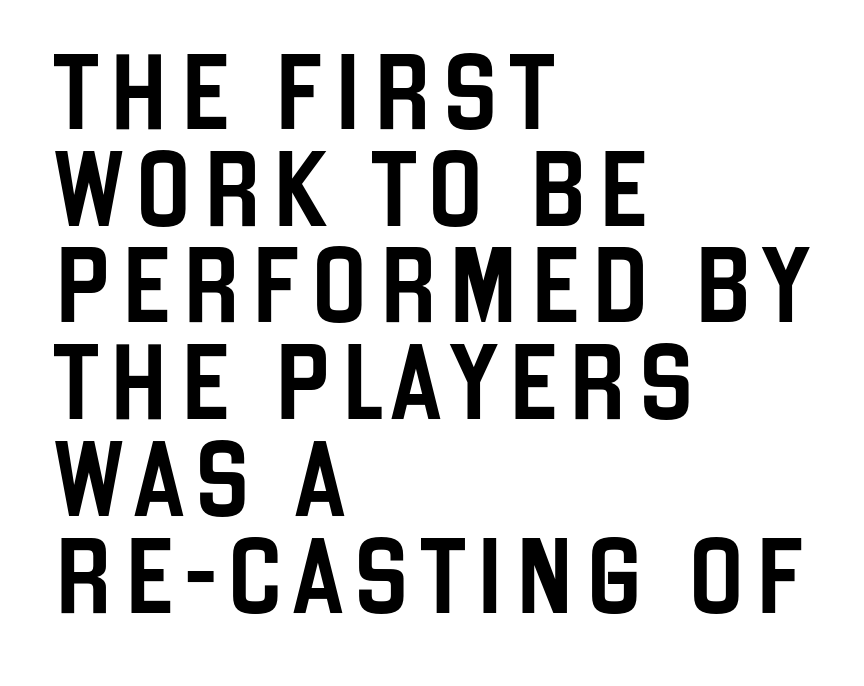
The image shows 75 px condensed sans-serif type, upright; set left-aligned, normal line spacing (1.29x), not underlined; low stroke contrast and a large x-height.
